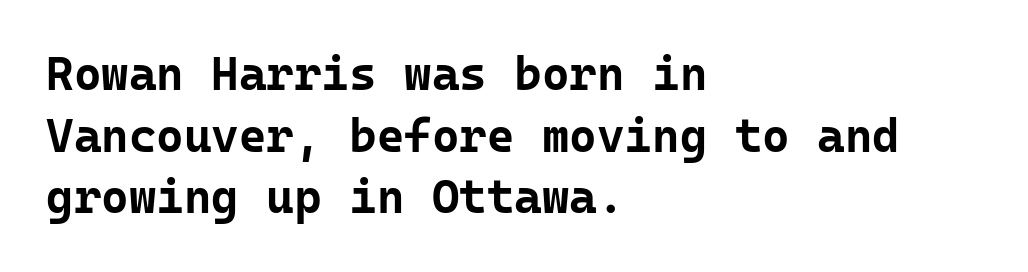
This is the regular roman posture of the typeface. Does the leading feel generous? No, just average. The type is set solid horizontally, with unmodified tracking. Typographically, this falls in the sans-serif category. The letters are bold, with thick, heavy strokes.
